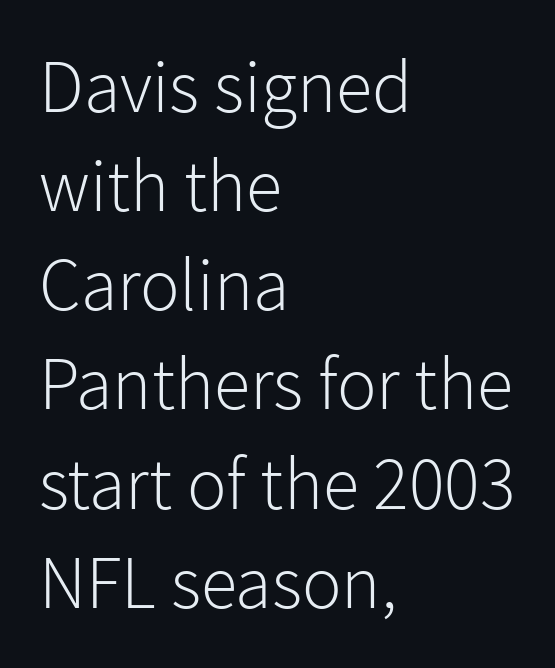
Q: Is the text bold? A: No.
Q: Is the text italic (slanted)? A: No, it is upright.
Q: Is the typeface a serif or a sans-serif typeface? A: Sans-serif.
Q: Is the text underlined? A: No.
Q: How is the paragraph aligned? A: Left-aligned.
Q: Is the spacing between letters normal or unusually wide? A: Normal.
Q: Is the spacing between lines tight, normal or loose? A: Normal.
Q: Width (condensed, normal, or wide)? A: Normal.
Q: Stroke contrast? A: Low.
Q: x-height? A: Medium.
Q: Monospaced? A: No.
